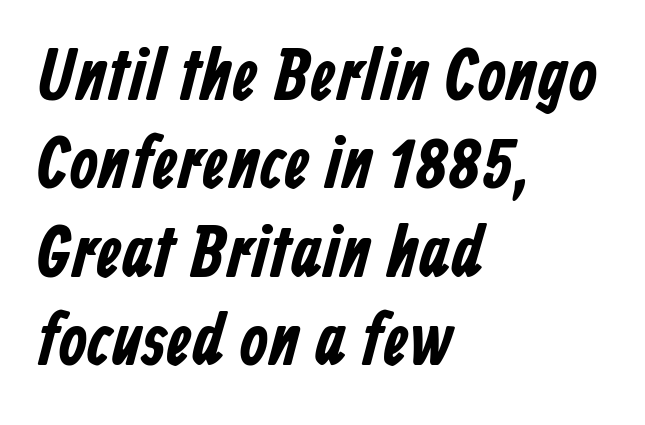
{"serif": "no", "width": "condensed", "stroke_contrast": "low", "x_height": "medium", "monospaced": "no", "underline": "no", "align": "left", "line_spacing_ratio": 1.21, "letter_spacing": "normal", "letter_spacing_em": 0.0, "glyph_px": 73}
